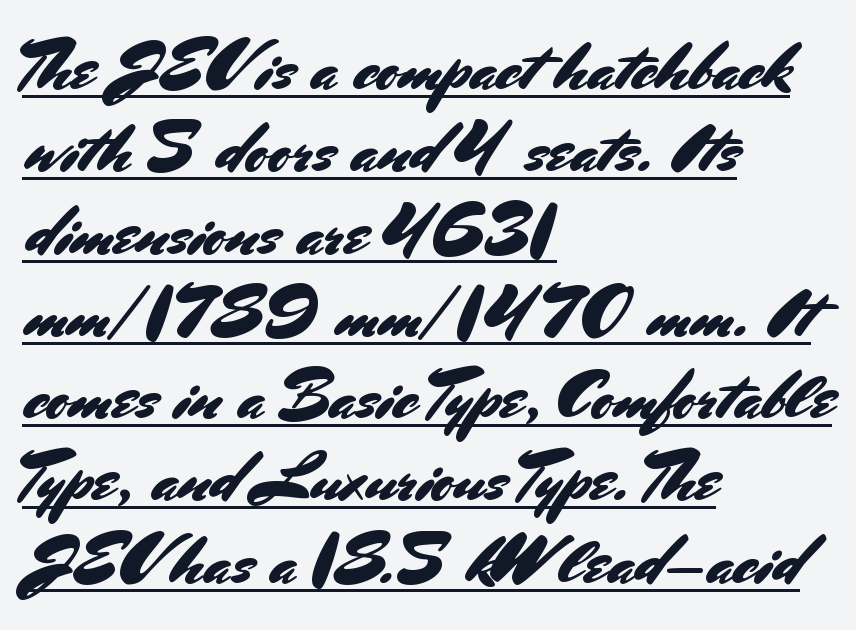
Q: Is the text italic (slanted)? A: Yes.
Q: Is the typeface a serif or a sans-serif typeface? A: Sans-serif.
Q: Is the text underlined? A: Yes.
Q: How is the paragraph aligned? A: Left-aligned.
Q: Is the spacing between letters normal or unusually wide? A: Normal.
Q: Width (condensed, normal, or wide)? A: Normal.
Q: Stroke contrast? A: Medium.
Q: x-height? A: Small.
Q: Monospaced? A: No.
